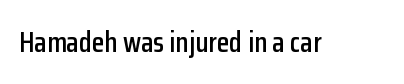
{"serif": "no", "italic": "no", "width": "condensed", "stroke_contrast": "low", "x_height": "medium", "monospaced": "no", "underline": "no", "letter_spacing": "normal", "letter_spacing_em": 0.0, "glyph_px": 29}
